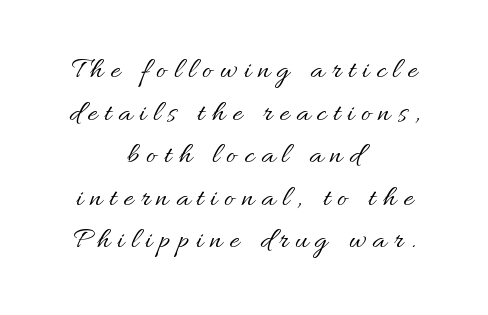
{"bold": "no", "weight": "regular", "width": "normal", "stroke_contrast": "medium", "x_height": "small", "monospaced": "no", "underline": "no", "align": "center", "line_spacing": "normal", "line_spacing_ratio": 1.42, "letter_spacing": "wide", "letter_spacing_em": 0.24, "glyph_px": 30}
